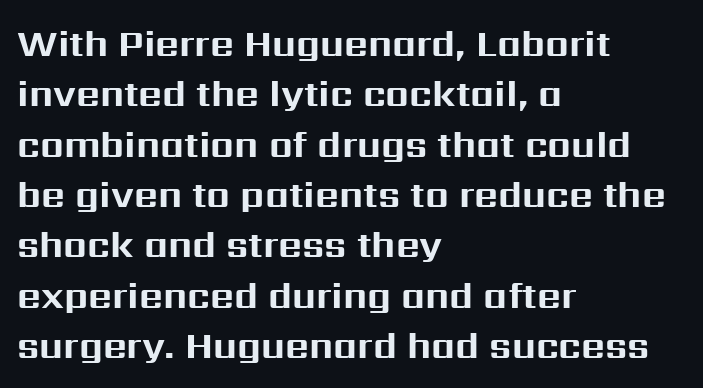
The image shows 37 px bold sans-serif type, upright; set left-aligned, normal line spacing (1.36x), normal letter spacing, not underlined; medium stroke contrast and a medium x-height.
